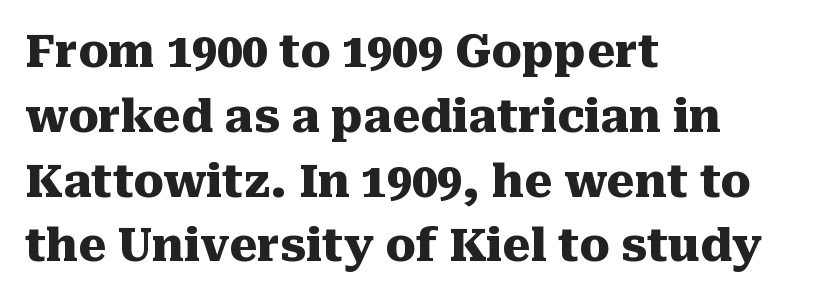
The image shows 45 px heavy serif type, upright; set left-aligned, normal line spacing (1.44x), normal letter spacing, not underlined; medium stroke contrast and a medium x-height.
